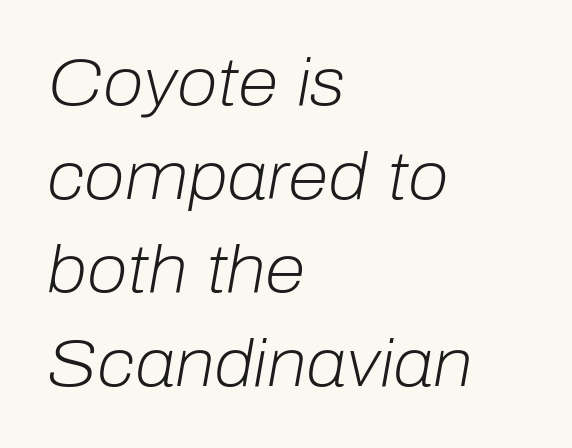
The letterforms sit at book weight or below. This rendering uses left alignment, leaving the right contour irregular. The letters advance in unequal steps, a hallmark of proportional type. Check the space under the baseline: it is left empty.
